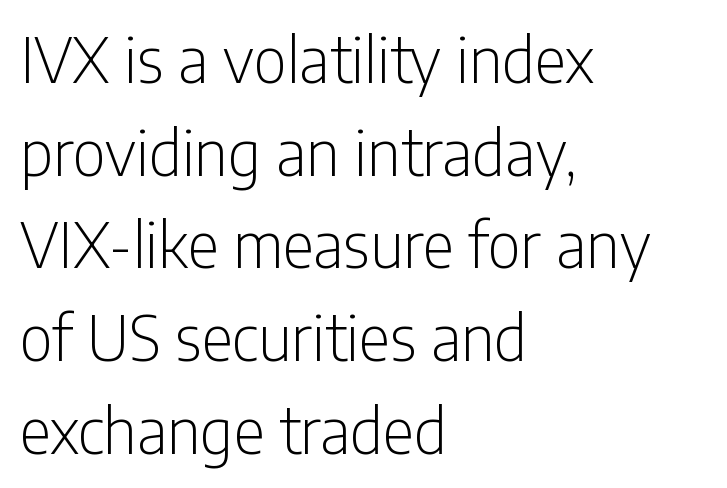
{"serif": "no", "italic": "no", "bold": "no", "weight": "light", "width": "condensed", "stroke_contrast": "low", "x_height": "medium", "monospaced": "no", "underline": "no", "align": "left", "line_spacing": "normal", "line_spacing_ratio": 1.52, "letter_spacing": "normal", "letter_spacing_em": 0.0, "glyph_px": 61}
